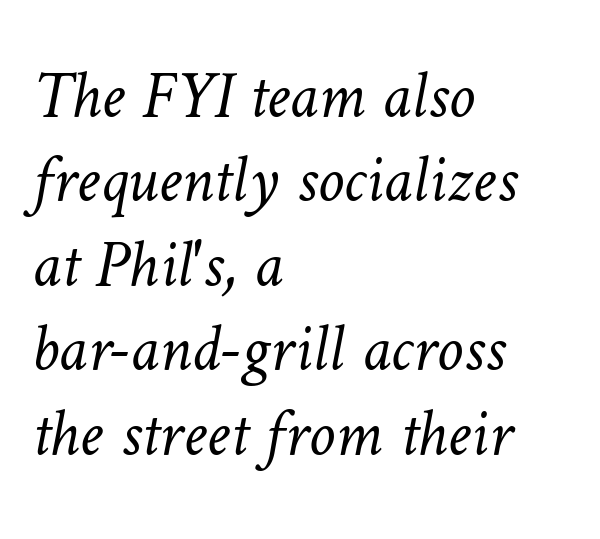
The image shows 67 px light type; set left-aligned, normal line spacing (1.26x), normal letter spacing, not underlined; low stroke contrast and a medium x-height.
